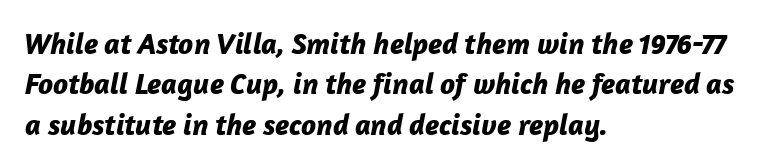
Q: Is the text bold? A: Yes.
Q: Is the text italic (slanted)? A: Yes, it leans right by about 12 degrees.
Q: Is the text underlined? A: No.
Q: How is the paragraph aligned? A: Left-aligned.
Q: Is the spacing between letters normal or unusually wide? A: Normal.
Q: Is the spacing between lines tight, normal or loose? A: Normal.
Q: Width (condensed, normal, or wide)? A: Normal.
Q: Stroke contrast? A: Low.
Q: x-height? A: Medium.
Q: Monospaced? A: No.
